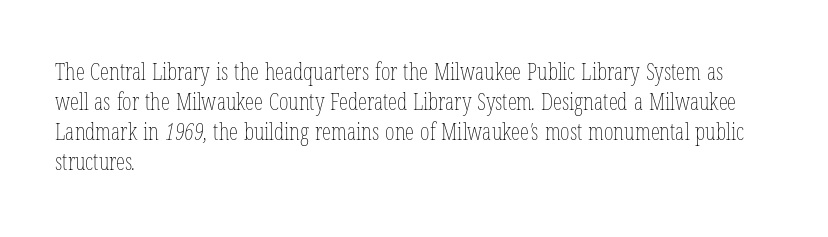
Q: Is the text bold? A: No.
Q: Is the text underlined? A: No.
Q: How is the paragraph aligned? A: Left-aligned.
Q: Is the spacing between letters normal or unusually wide? A: Normal.
Q: Is the spacing between lines tight, normal or loose? A: Normal.
